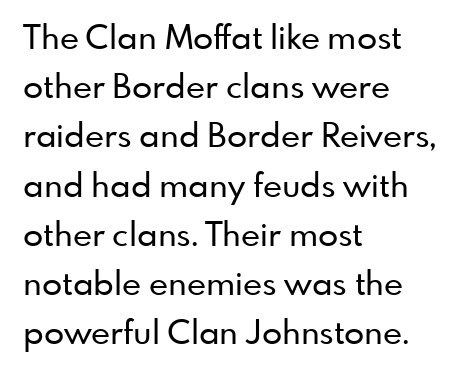
Q: Is the text italic (slanted)? A: No, it is upright.
Q: Is the typeface a serif or a sans-serif typeface? A: Sans-serif.
Q: Is the text underlined? A: No.
Q: How is the paragraph aligned? A: Left-aligned.
Q: Is the spacing between letters normal or unusually wide? A: Normal.
Q: Is the spacing between lines tight, normal or loose? A: Normal.
Q: Width (condensed, normal, or wide)? A: Normal.
Q: Stroke contrast? A: Low.
Q: x-height? A: Small.
Q: Monospaced? A: No.
